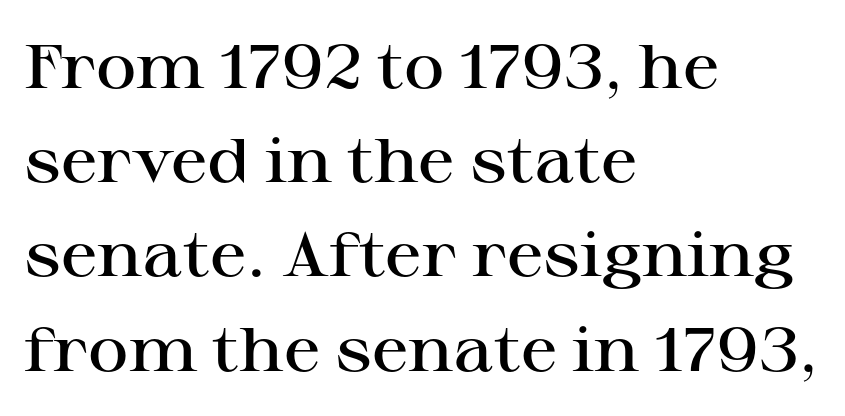
{"serif": "yes", "italic": "no", "bold": "semi", "weight": "semibold", "width": "wide", "stroke_contrast": "high", "x_height": "medium", "monospaced": "no", "underline": "no", "align": "left", "line_spacing": "normal", "line_spacing_ratio": 1.52, "letter_spacing": "normal", "letter_spacing_em": 0.0, "glyph_px": 62}
